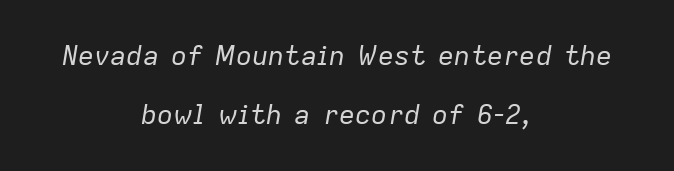
The weight would be labelled regular, book, light, or lighter still. Descender tails drop into unmarked territory. Compared with typical body copy, the letter spacing here is the same. Leading: increased. It's the slanting kind of type.
